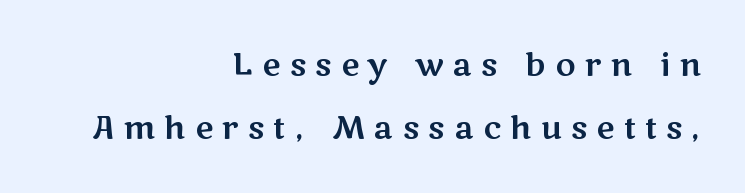
The image shows 31 px wide sans-serif type, upright; set right-aligned, loose line spacing (2.02x), unusually wide letter spacing (+0.3 em), not underlined; medium stroke contrast and a medium x-height.
